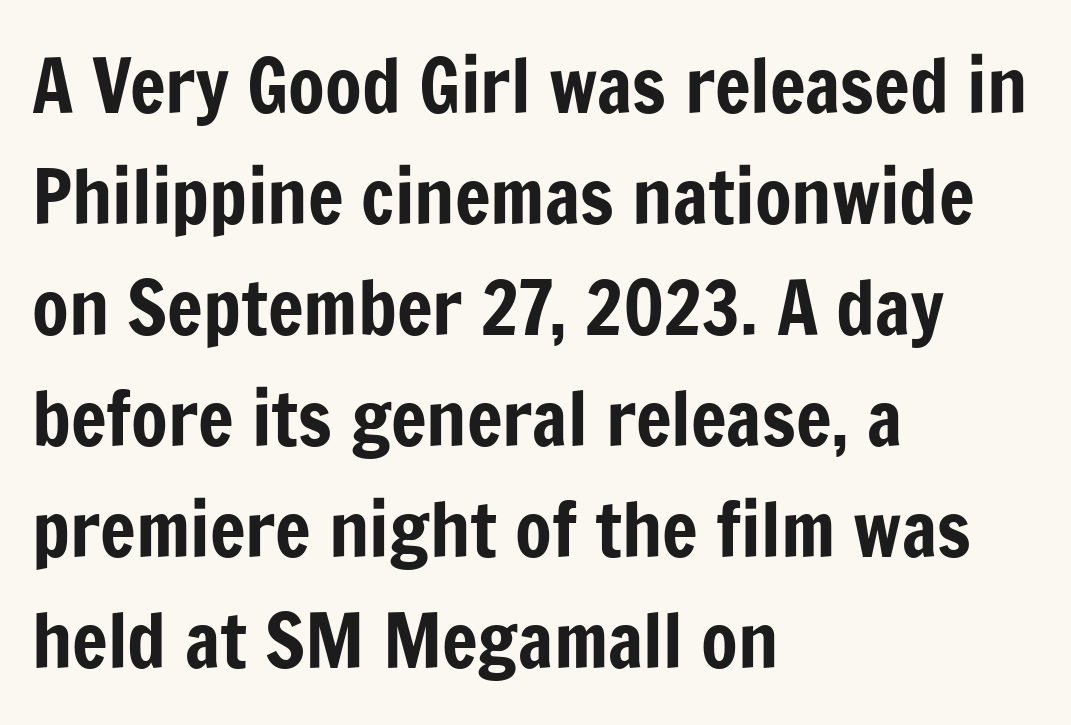
Q: Is the text italic (slanted)? A: No, it is upright.
Q: Is the typeface a serif or a sans-serif typeface? A: Sans-serif.
Q: Is the text underlined? A: No.
Q: How is the paragraph aligned? A: Left-aligned.
Q: Is the spacing between letters normal or unusually wide? A: Normal.
Q: Is the spacing between lines tight, normal or loose? A: Normal.
Q: Width (condensed, normal, or wide)? A: Condensed.
Q: Stroke contrast? A: Low.
Q: x-height? A: Medium.
Q: Monospaced? A: No.
